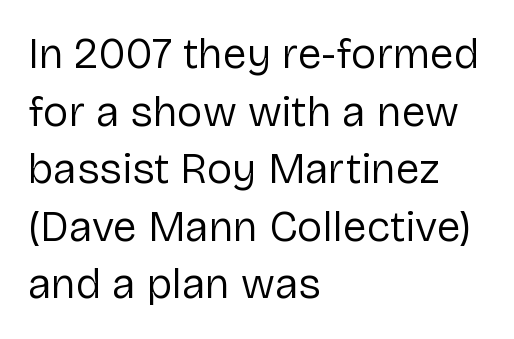
Q: Is the text bold? A: No.
Q: Is the text italic (slanted)? A: No, it is upright.
Q: Is the typeface a serif or a sans-serif typeface? A: Sans-serif.
Q: Is the text underlined? A: No.
Q: How is the paragraph aligned? A: Left-aligned.
Q: Is the spacing between letters normal or unusually wide? A: Normal.
Q: Is the spacing between lines tight, normal or loose? A: Normal.
Q: Width (condensed, normal, or wide)? A: Normal.
Q: Stroke contrast? A: Low.
Q: x-height? A: Medium.
Q: Monospaced? A: No.
